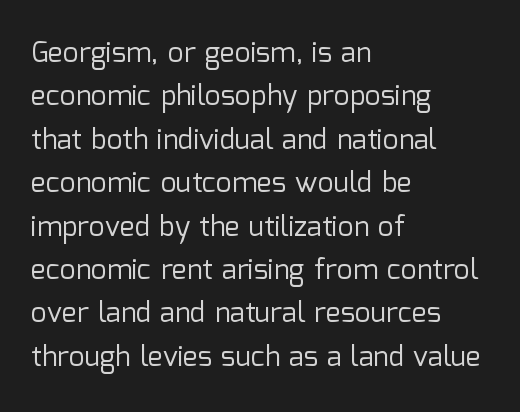
The image shows 28 px regular-weight sans-serif type, upright; set left-aligned, normal line spacing (1.55x), normal letter spacing, not underlined; low stroke contrast and a medium x-height.
